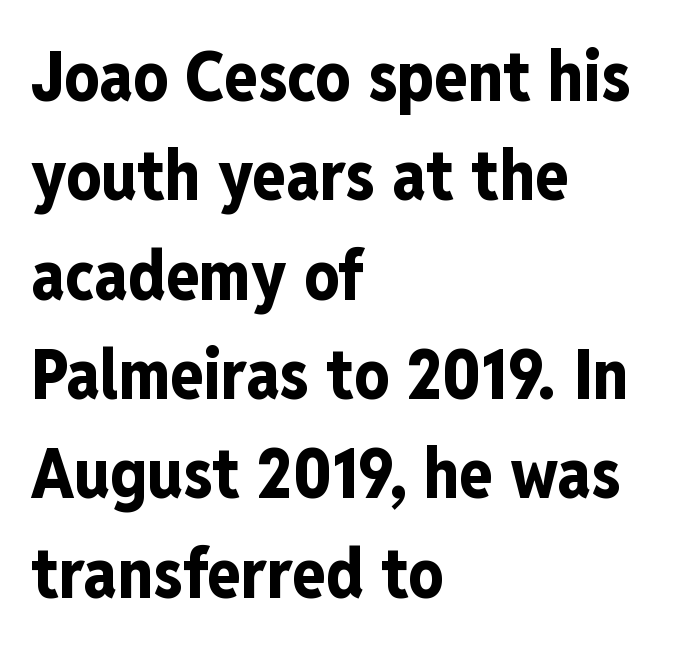
Q: Is the text bold? A: Yes.
Q: Is the text italic (slanted)? A: No, it is upright.
Q: Is the typeface a serif or a sans-serif typeface? A: Sans-serif.
Q: Is the text underlined? A: No.
Q: How is the paragraph aligned? A: Left-aligned.
Q: Is the spacing between letters normal or unusually wide? A: Normal.
Q: Is the spacing between lines tight, normal or loose? A: Normal.
Q: Width (condensed, normal, or wide)? A: Condensed.
Q: Stroke contrast? A: Low.
Q: x-height? A: Medium.
Q: Monospaced? A: No.
